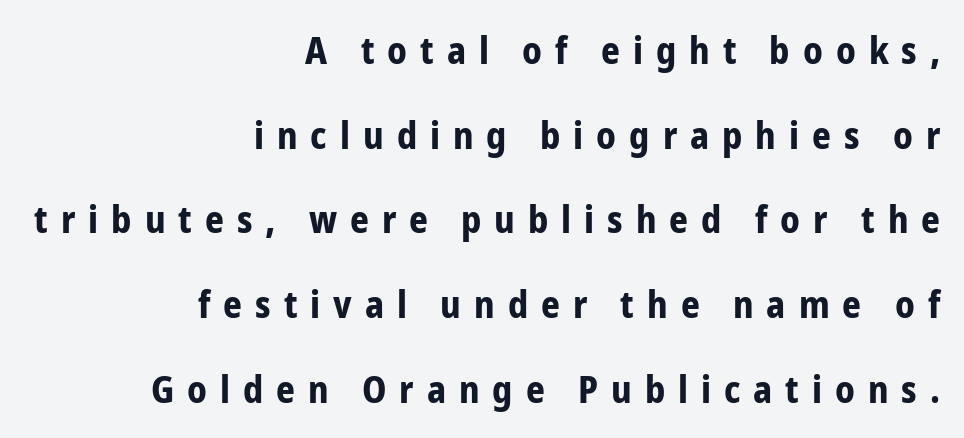
Q: Is the text bold? A: Yes.
Q: Is the text italic (slanted)? A: No, it is upright.
Q: Is the typeface a serif or a sans-serif typeface? A: Sans-serif.
Q: Is the text underlined? A: No.
Q: How is the paragraph aligned? A: Right-aligned.
Q: Is the spacing between letters normal or unusually wide? A: Unusually wide.
Q: Is the spacing between lines tight, normal or loose? A: Loose.
Q: Width (condensed, normal, or wide)? A: Condensed.
Q: Stroke contrast? A: Low.
Q: x-height? A: Medium.
Q: Monospaced? A: No.
